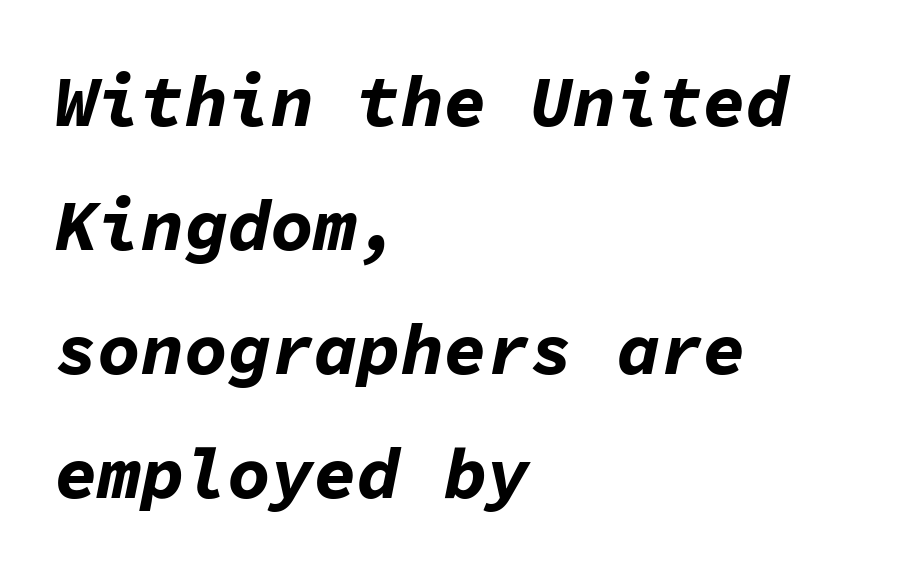
The image shows 72 px bold type, italic (leaning right), monospaced; set left-aligned, line spacing 1.72x, normal letter spacing, not underlined; low stroke contrast and a medium x-height.
